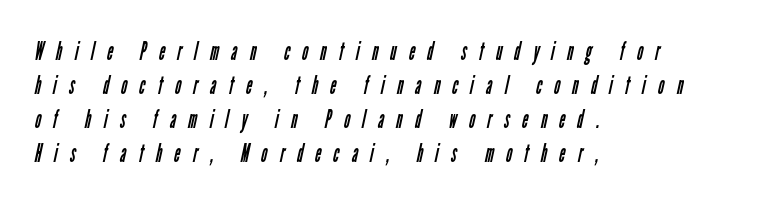
{"bold": "no", "underline": "no", "align": "left", "line_spacing": "normal", "line_spacing_ratio": 1.31, "letter_spacing": "wide", "letter_spacing_em": 0.48, "glyph_px": 26}
